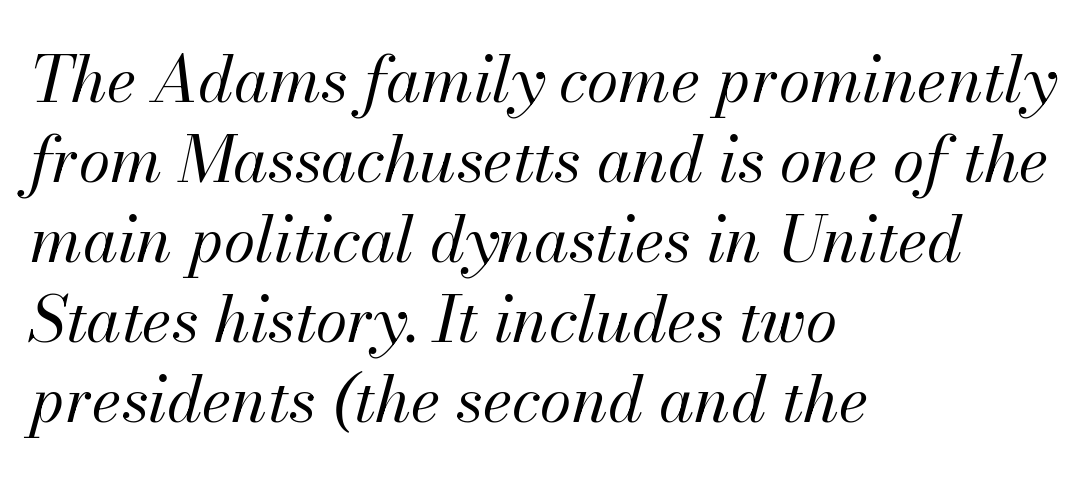
The image shows 64 px regular-weight type, italic (leaning right); set left-aligned, normal line spacing (1.25x), normal letter spacing, not underlined; medium stroke contrast and a small x-height.
